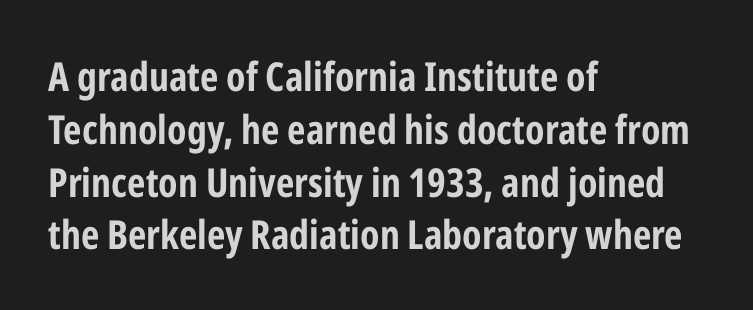
Horizontal alignment here is leftward, the default for most running prose. Check under the words: just untouched page. Default kerning and tracking; the words read as compact shapes. The letters carry no serifs — their stems end cleanly without finishing strokes. A typesetter would call this proportional, since set widths differ per character. Leading: standard.
